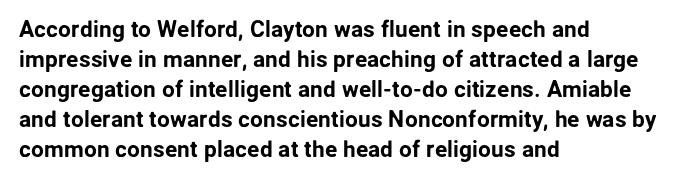
{"italic": "no", "underline": "no", "align": "left", "line_spacing": "normal", "line_spacing_ratio": 1.3, "letter_spacing": "normal", "letter_spacing_em": 0.0, "glyph_px": 23}
